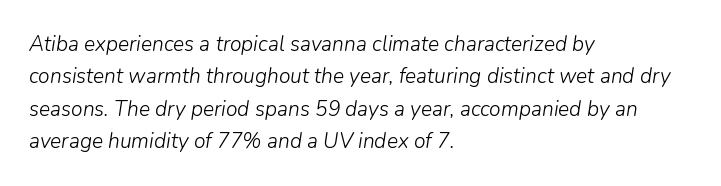
Q: Is the text bold? A: No.
Q: Is the text italic (slanted)? A: Yes, it leans right by about 9 degrees.
Q: Is the text underlined? A: No.
Q: How is the paragraph aligned? A: Left-aligned.
Q: Is the spacing between letters normal or unusually wide? A: Normal.
Q: Is the spacing between lines tight, normal or loose? A: Normal.
